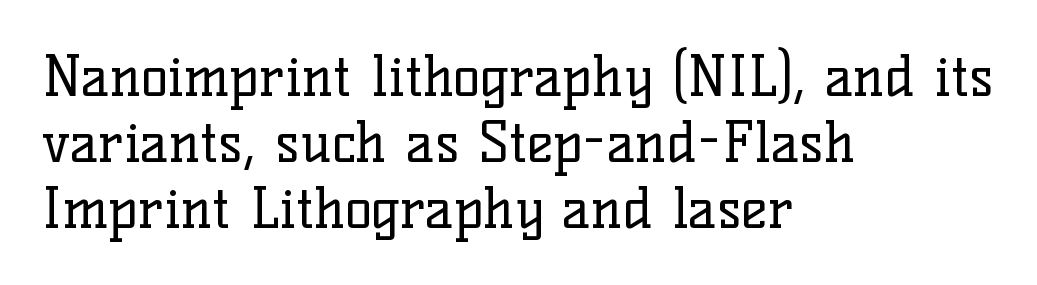
{"serif": "yes", "italic": "no", "bold": "no", "weight": "regular", "width": "normal", "stroke_contrast": "low", "x_height": "medium", "monospaced": "no", "underline": "no", "align": "left", "line_spacing_ratio": 1.18, "letter_spacing": "normal", "letter_spacing_em": 0.0, "glyph_px": 56}
